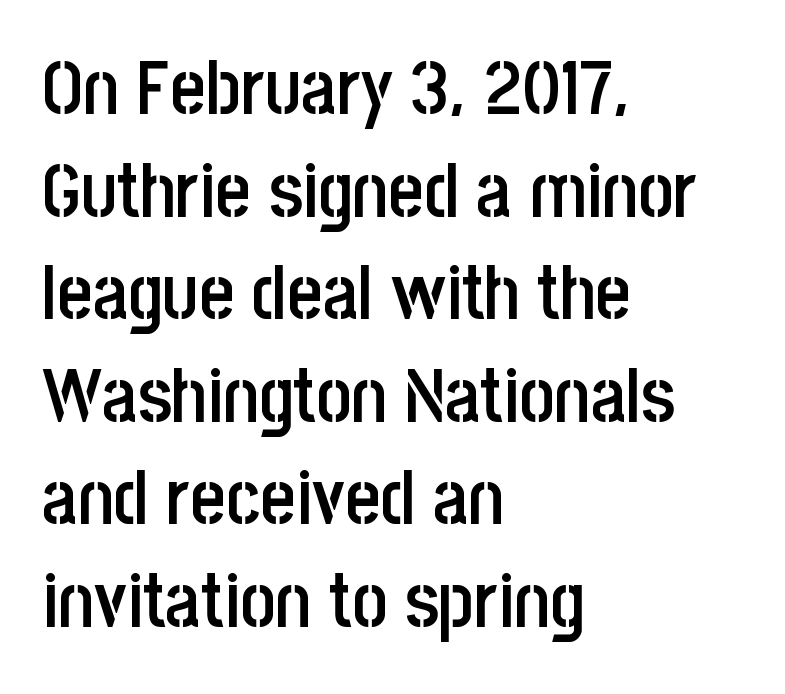
{"serif": "no", "italic": "no", "bold": "semi", "weight": "semibold", "width": "condensed", "stroke_contrast": "low", "x_height": "large", "monospaced": "no", "underline": "no", "align": "left", "line_spacing": "normal", "line_spacing_ratio": 1.35, "letter_spacing": "normal", "letter_spacing_em": 0.0, "glyph_px": 76}
